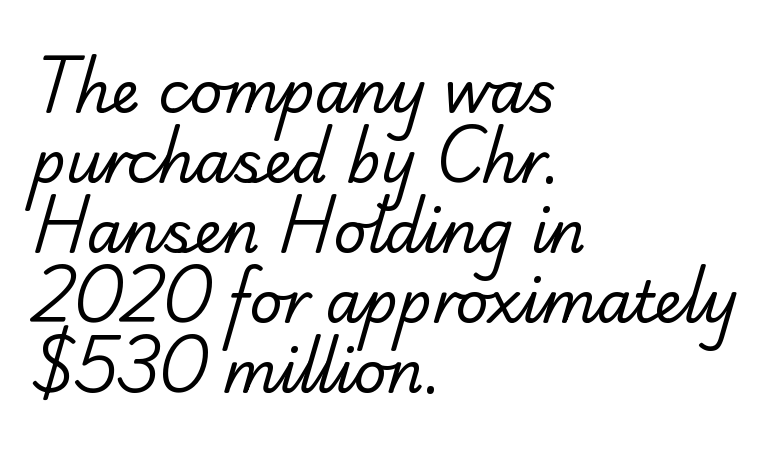
Q: Is the text bold? A: No.
Q: Is the typeface a serif or a sans-serif typeface? A: Serif.
Q: Is the text underlined? A: No.
Q: How is the paragraph aligned? A: Left-aligned.
Q: Is the spacing between letters normal or unusually wide? A: Normal.
Q: Width (condensed, normal, or wide)? A: Normal.
Q: Stroke contrast? A: Low.
Q: x-height? A: Small.
Q: Monospaced? A: No.
